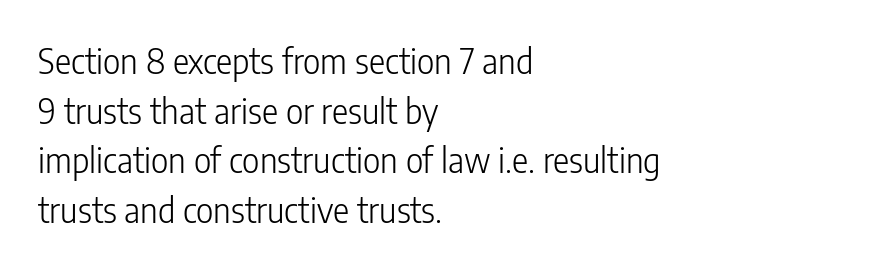
The image shows 34 px light, condensed sans-serif type, upright; set left-aligned, normal line spacing (1.46x), normal letter spacing, not underlined; low stroke contrast and a medium x-height.
